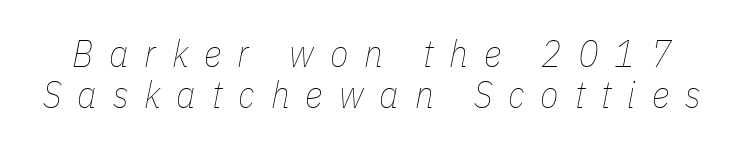
{"italic": "yes", "lean": "right", "slant_degrees": 11, "bold": "no", "weight": "thin", "width": "condensed", "stroke_contrast": "low", "x_height": "medium", "monospaced": "no", "underline": "no", "line_spacing": "tight", "line_spacing_ratio": 1.07, "letter_spacing": "wide", "letter_spacing_em": 0.42, "glyph_px": 38}
